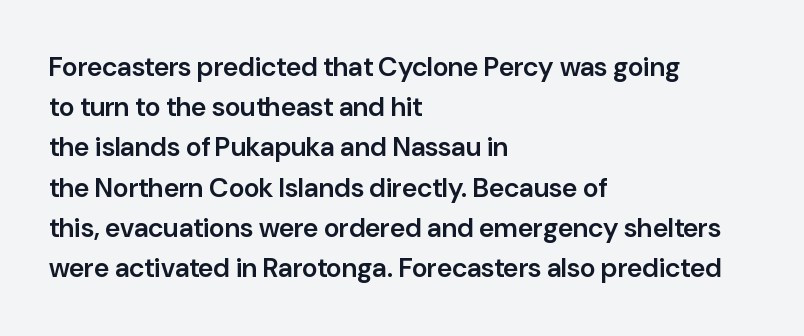
{"italic": "no", "bold": "semi", "underline": "no", "align": "left", "line_spacing": "normal", "line_spacing_ratio": 1.49, "letter_spacing": "normal", "letter_spacing_em": 0.0, "glyph_px": 27}
